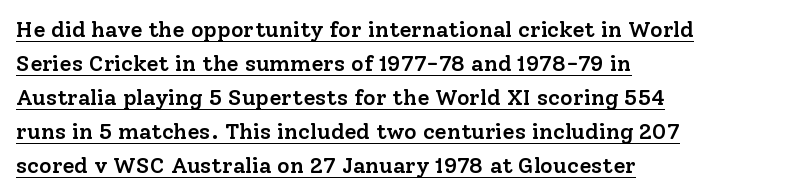
{"italic": "no", "bold": "semi", "underline": "yes", "align": "left", "line_spacing": "normal", "line_spacing_ratio": 1.54, "letter_spacing": "normal", "letter_spacing_em": 0.0, "glyph_px": 22}
